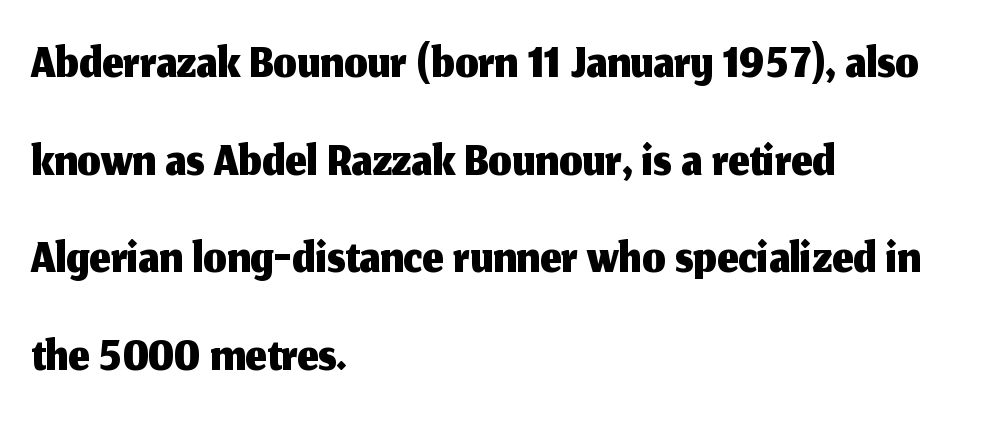
{"serif": "no", "italic": "no", "width": "normal", "stroke_contrast": "medium", "x_height": "medium", "monospaced": "no", "underline": "no", "align": "left", "line_spacing": "normal", "line_spacing_ratio": 1.32, "letter_spacing": "normal", "letter_spacing_em": 0.0, "glyph_px": 74}
